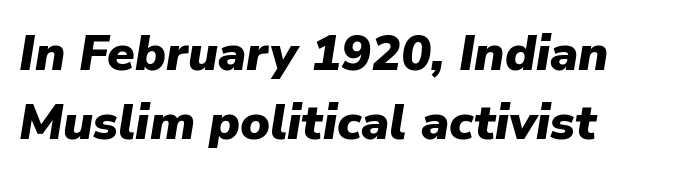
Q: Is the text bold? A: Yes.
Q: Is the text italic (slanted)? A: Yes, it leans right by about 9 degrees.
Q: Is the text underlined? A: No.
Q: Is the spacing between letters normal or unusually wide? A: Normal.
Q: Is the spacing between lines tight, normal or loose? A: Normal.
Q: Width (condensed, normal, or wide)? A: Normal.
Q: Stroke contrast? A: Low.
Q: x-height? A: Medium.
Q: Monospaced? A: No.
